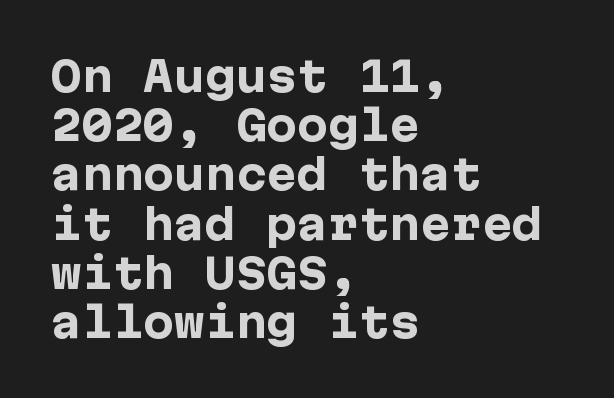
{"serif": "no", "italic": "no", "bold": "yes", "weight": "heavy", "width": "normal", "stroke_contrast": "low", "x_height": "medium", "underline": "no", "align": "left", "line_spacing_ratio": 1.2, "letter_spacing": "normal", "letter_spacing_em": 0.0, "glyph_px": 41}
